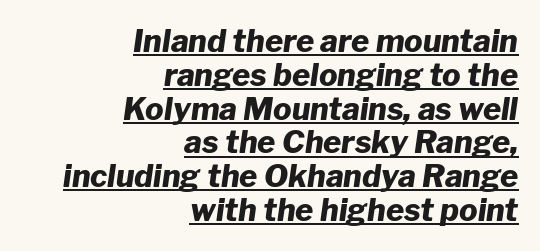
Q: Is the text bold? A: Yes.
Q: Is the text italic (slanted)? A: Yes, it leans right by about 8 degrees.
Q: Is the text underlined? A: Yes.
Q: How is the paragraph aligned? A: Right-aligned.
Q: Is the spacing between letters normal or unusually wide? A: Normal.
Q: Is the spacing between lines tight, normal or loose? A: Tight.
Q: Width (condensed, normal, or wide)? A: Normal.
Q: Stroke contrast? A: Low.
Q: x-height? A: Medium.
Q: Monospaced? A: No.
